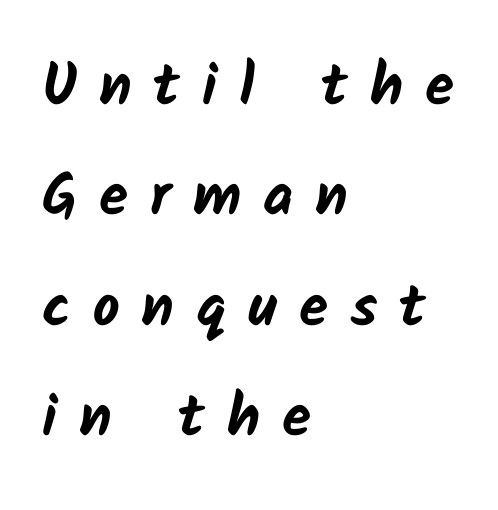
The image shows 59 px bold sans-serif type; set left-aligned, line spacing 1.87x, unusually wide letter spacing (+0.37 em), not underlined; low stroke contrast and a medium x-height.
